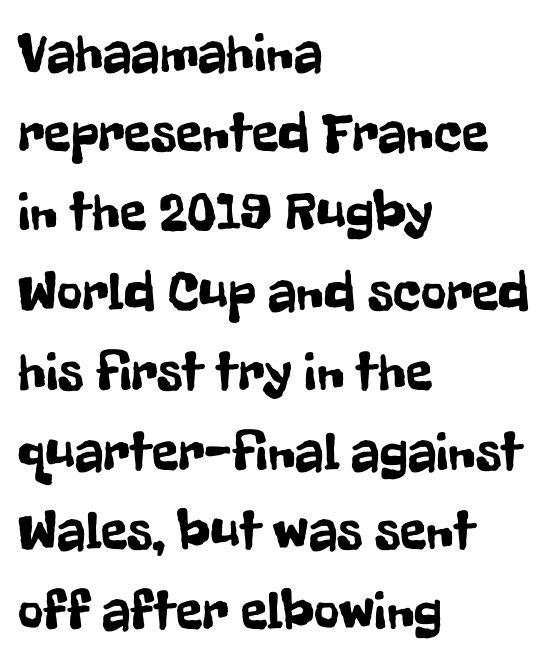
Q: Is the text italic (slanted)? A: No, it is upright.
Q: Is the typeface a serif or a sans-serif typeface? A: Sans-serif.
Q: Is the text underlined? A: No.
Q: How is the paragraph aligned? A: Left-aligned.
Q: Is the spacing between letters normal or unusually wide? A: Normal.
Q: Is the spacing between lines tight, normal or loose? A: Normal.
Q: Width (condensed, normal, or wide)? A: Condensed.
Q: Stroke contrast? A: Low.
Q: x-height? A: Medium.
Q: Monospaced? A: No.
